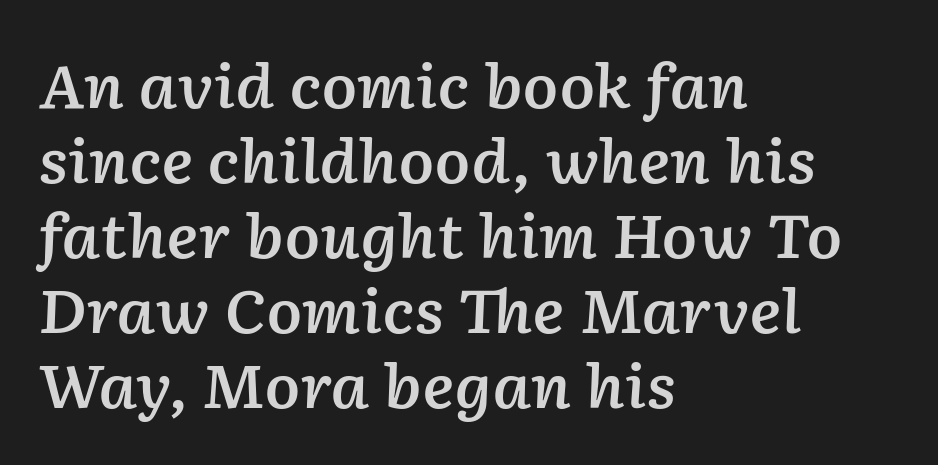
The image shows 59 px semibold type, italic (leaning right); set left-aligned, normal line spacing (1.27x), normal letter spacing, not underlined; low stroke contrast and a medium x-height.
